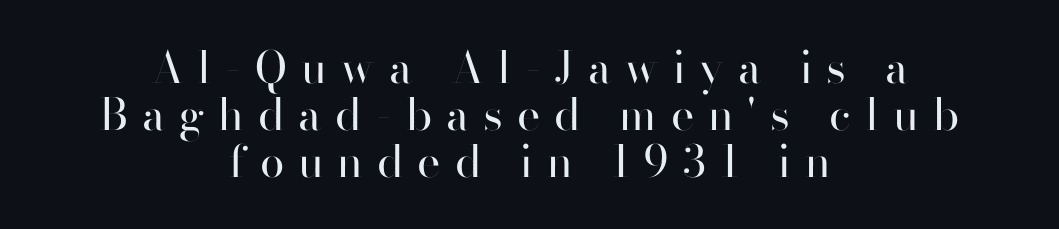
{"serif": "no", "italic": "no", "bold": "no", "weight": "regular", "width": "normal", "stroke_contrast": "high", "x_height": "small", "monospaced": "no", "underline": "no", "align": "center", "line_spacing": "tight", "line_spacing_ratio": 1.07, "letter_spacing": "wide", "letter_spacing_em": 0.32, "glyph_px": 44}
